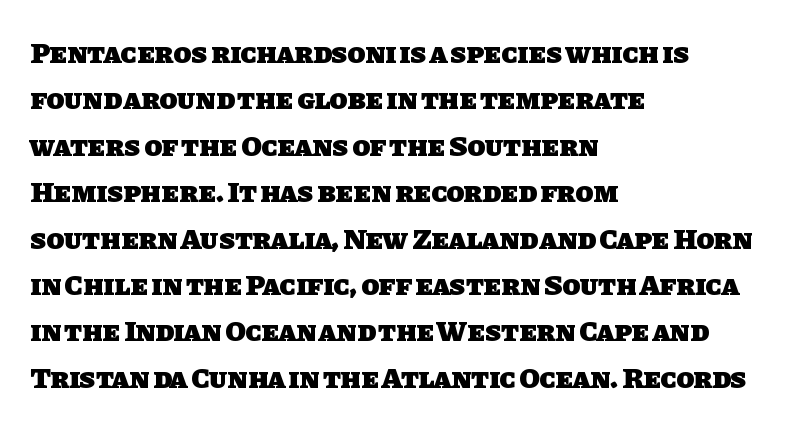
Q: Is the text bold? A: Yes.
Q: Is the typeface a serif or a sans-serif typeface? A: Sans-serif.
Q: Is the text underlined? A: No.
Q: How is the paragraph aligned? A: Left-aligned.
Q: Is the spacing between letters normal or unusually wide? A: Normal.
Q: Is the spacing between lines tight, normal or loose? A: Normal.
Q: Width (condensed, normal, or wide)? A: Normal.
Q: Stroke contrast? A: Low.
Q: x-height? A: Large.
Q: Monospaced? A: No.
